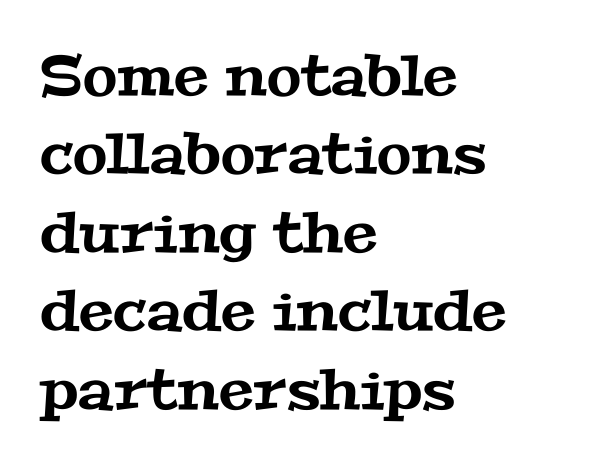
{"serif": "yes", "width": "wide", "stroke_contrast": "medium", "x_height": "medium", "monospaced": "no", "underline": "no", "align": "left", "line_spacing": "normal", "line_spacing_ratio": 1.4, "letter_spacing": "normal", "letter_spacing_em": 0.0, "glyph_px": 56}
